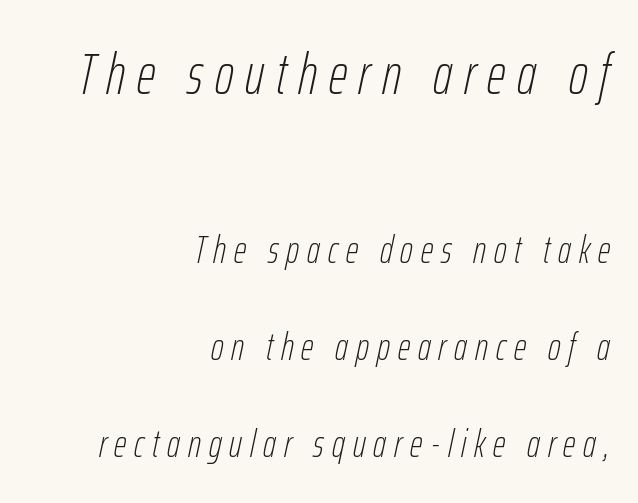
Q: Is the text bold? A: No.
Q: Is the text italic (slanted)? A: Yes, it leans right by about 12 degrees.
Q: Is the text underlined? A: No.
Q: How is the paragraph aligned? A: Right-aligned.
Q: Is the spacing between letters normal or unusually wide? A: Unusually wide.
Q: Is the spacing between lines tight, normal or loose? A: Loose.
Q: Which block of text is set in a larger size, the first (top) or the second (bottom)? A: The first (top) one.
Q: Width (condensed, normal, or wide)? A: Condensed.
Q: Stroke contrast? A: Low.
Q: x-height? A: Medium.
Q: Monospaced? A: No.
